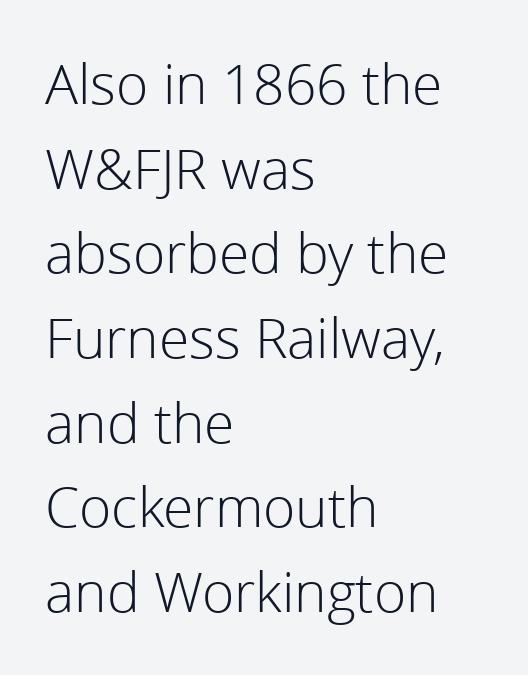
What's the leading like? Ordinary, nothing unusual. The glyphs are unaccompanied by any horizontal stroke below them. The rendering shows plain stroke endings on the letterforms — a sans-serif design. The line texture is even and compact thanks to regular tracking. Italic: no, the glyphs are upright roman. The strokes carry an ordinary text weight at most.
